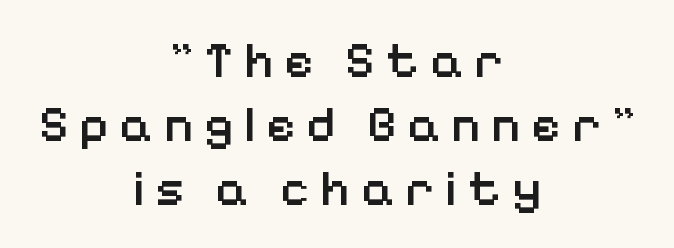
The image shows 50 px semibold sans-serif type, upright; set centered, normal line spacing (1.28x), unusually wide letter spacing (+0.21 em), not underlined; low stroke contrast and a medium x-height.
